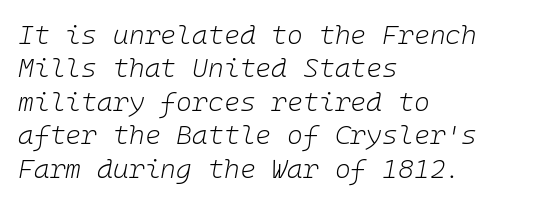
The font is comparable to plain body text, perhaps lighter. Nothing unusual about the tracking: characters are spaced as the font intends. Horizontally, the lines are justified to the leading edge only. The specimen omits any rule beneath the text block's lines. A typesetter would mark this as italic.
